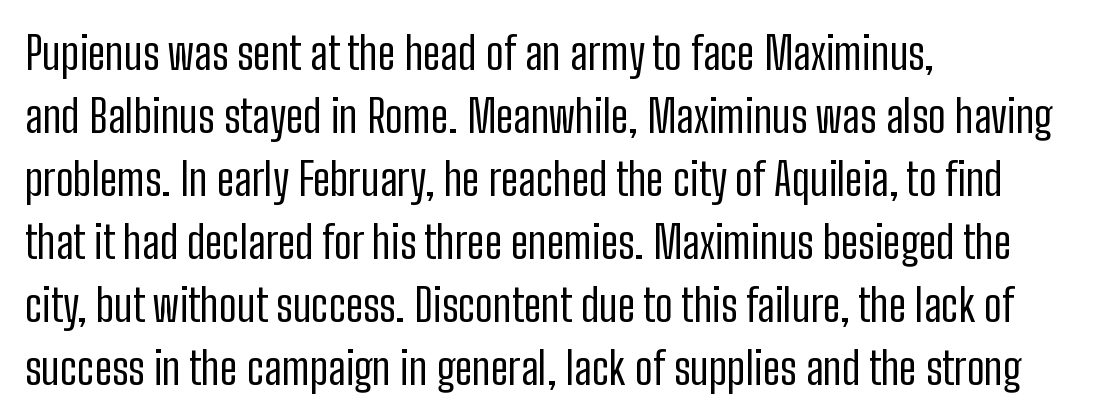
Typographically, this falls in the sans-serif category. Each letter keeps its own natural width here, so spacing adapts to shape. No extra tracking has been applied to these lines. Evenly set lines give the paragraph a standard silhouette. Descender tails drop into unmarked territory.
